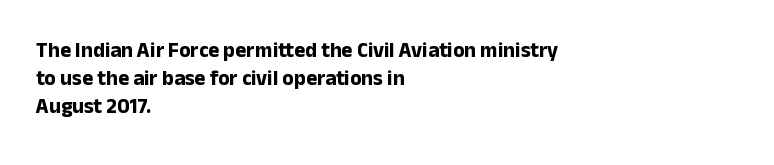
The image shows 21 px bold type, upright; set left-aligned, normal line spacing (1.34x), normal letter spacing, not underlined.
